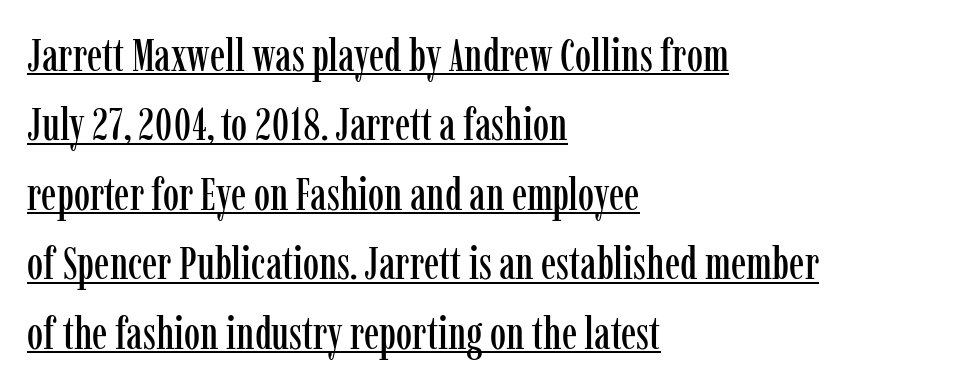
Ordinary non-slanted type is in use. This is serif lettering, the kind often seen in printed books. Decoration check: the copy is underlined. How are the letters spaced? Ordinarily, with no added tracking. Is the block centered? No — it sits flush against the left margin.
